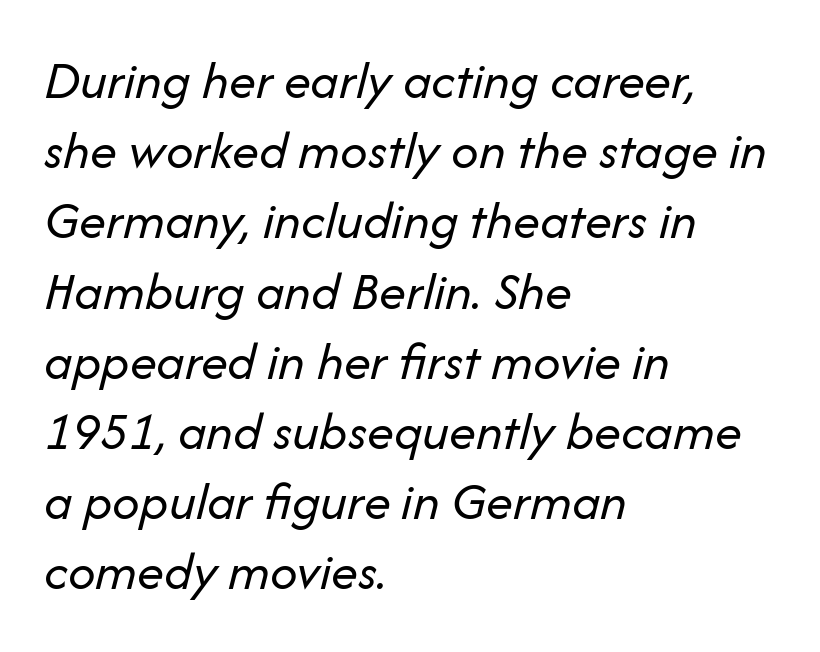
{"italic": "yes", "lean": "right", "slant_degrees": 14, "bold": "no", "weight": "regular", "width": "normal", "stroke_contrast": "low", "x_height": "medium", "monospaced": "no", "underline": "no", "align": "left", "line_spacing": "normal", "line_spacing_ratio": 1.3, "letter_spacing": "normal", "letter_spacing_em": 0.0, "glyph_px": 54}
